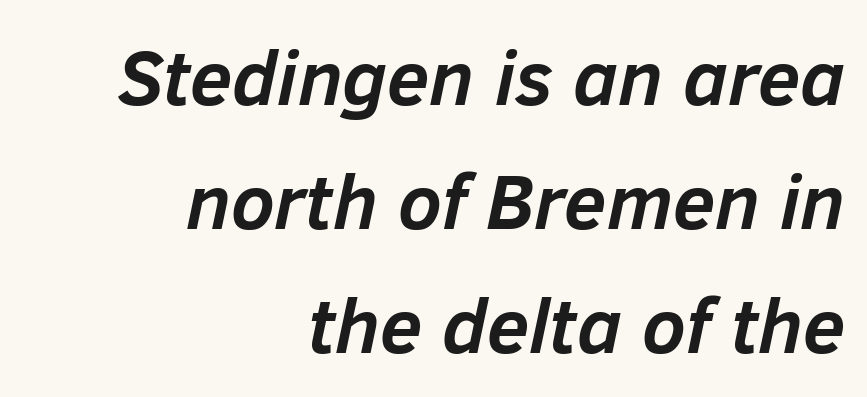
{"italic": "yes", "lean": "right", "slant_degrees": 12, "bold": "yes", "weight": "semibold", "width": "normal", "stroke_contrast": "low", "x_height": "medium", "monospaced": "no", "underline": "no", "align": "right", "line_spacing": "normal", "line_spacing_ratio": 1.61, "letter_spacing": "normal", "letter_spacing_em": 0.0, "glyph_px": 77}
